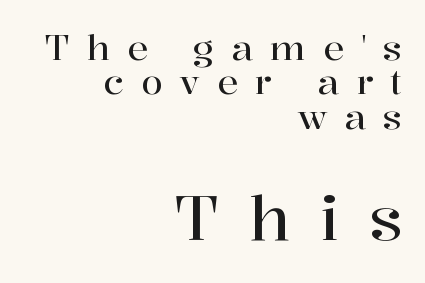
Every character sits straight up, as roman type does. Unmarked baselines from the first word to the last. These lines are rendered in a variable-pitch font. These lines huddle together more closely than default settings would place them. What kind of face is this? One with serifs.
